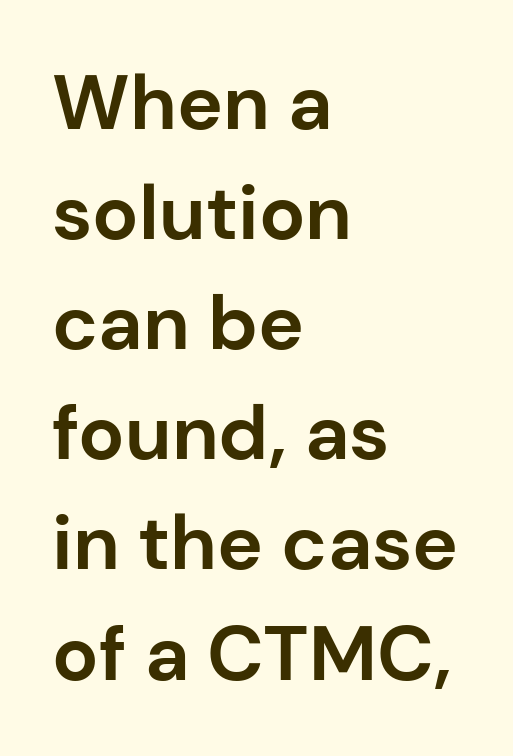
{"serif": "no", "italic": "no", "bold": "yes", "weight": "bold", "width": "normal", "stroke_contrast": "low", "x_height": "medium", "monospaced": "no", "underline": "no", "align": "left", "line_spacing": "normal", "line_spacing_ratio": 1.43, "letter_spacing": "normal", "letter_spacing_em": 0.0, "glyph_px": 77}
